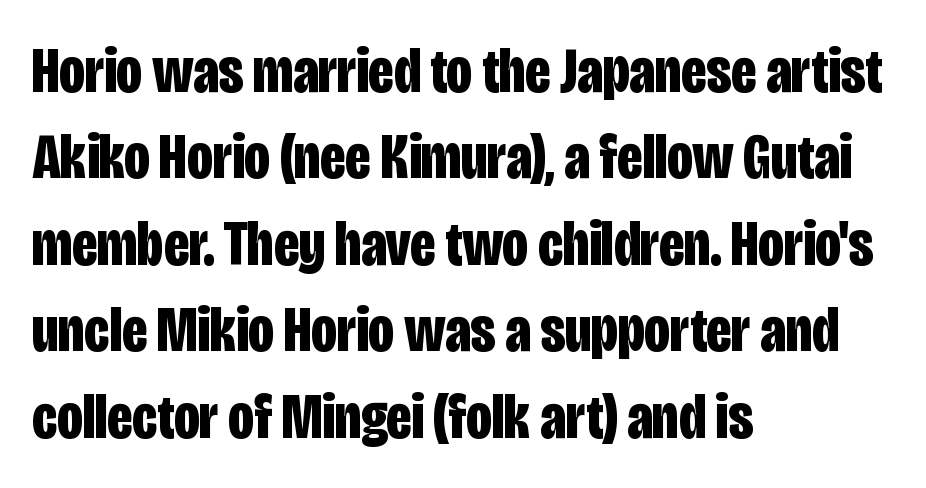
{"serif": "no", "italic": "no", "bold": "yes", "weight": "bold", "width": "condensed", "stroke_contrast": "low", "x_height": "large", "monospaced": "no", "underline": "no", "align": "left", "line_spacing": "normal", "line_spacing_ratio": 1.35, "letter_spacing": "normal", "letter_spacing_em": 0.0, "glyph_px": 64}
